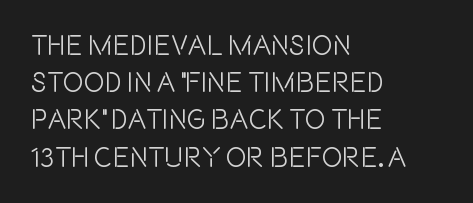
Here the designer chose a conventional face with non-uniform glyph widths. A normal amount of white space separates one row of letters from the next. Tall strokes in this sample are plumb rather than angled. In CSS terms this would be text-align: left. The zone under the glyphs is completely vacant.
